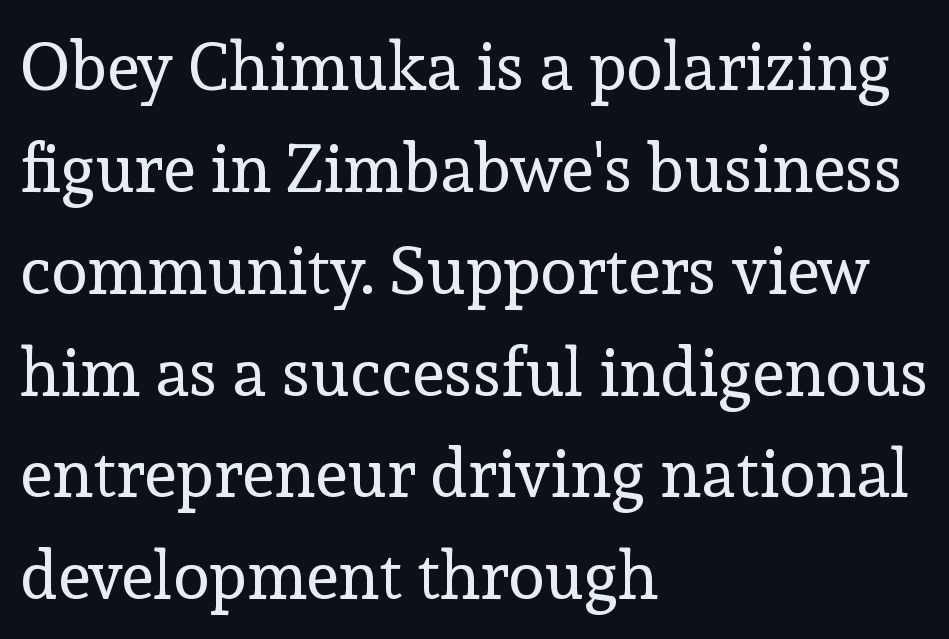
{"serif": "yes", "italic": "no", "bold": "no", "weight": "regular", "width": "normal", "x_height": "medium", "monospaced": "no", "underline": "no", "align": "left", "line_spacing": "normal", "line_spacing_ratio": 1.52, "letter_spacing": "normal", "letter_spacing_em": 0.0, "glyph_px": 67}
